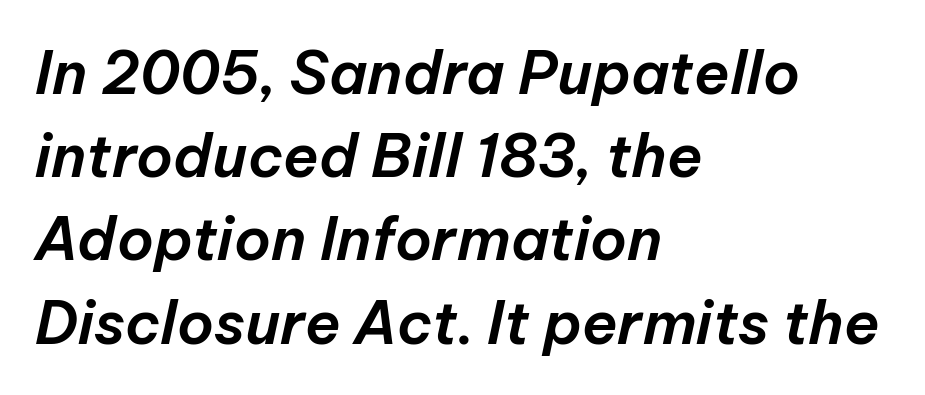
Q: Is the text italic (slanted)? A: Yes, it leans right by about 12 degrees.
Q: Is the text underlined? A: No.
Q: How is the paragraph aligned? A: Left-aligned.
Q: Is the spacing between letters normal or unusually wide? A: Normal.
Q: Is the spacing between lines tight, normal or loose? A: Normal.
Q: Width (condensed, normal, or wide)? A: Normal.
Q: Stroke contrast? A: Low.
Q: x-height? A: Medium.
Q: Monospaced? A: No.
